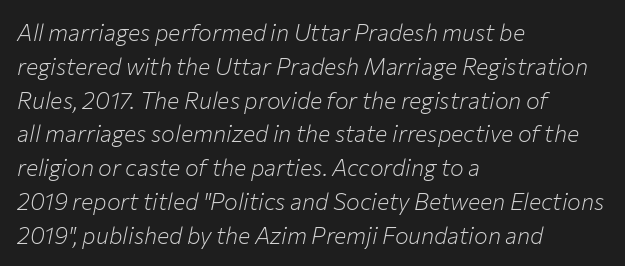
The image shows 23 px text type, italic (leaning right); set left-aligned, normal line spacing (1.47x), normal letter spacing, not underlined.
